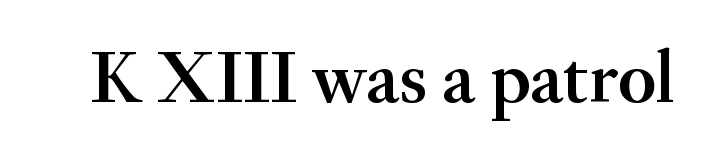
{"serif": "yes", "italic": "no", "bold": "semi", "weight": "semibold", "width": "normal", "stroke_contrast": "medium", "x_height": "small", "monospaced": "no", "underline": "no", "letter_spacing": "normal", "letter_spacing_em": 0.0, "glyph_px": 74}
